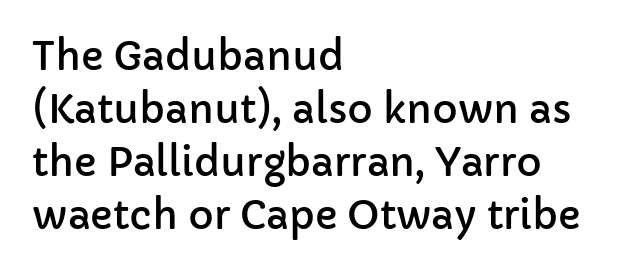
Varying glyph widths throughout — classic text-font behaviour. A sans-serif font was chosen for this passage. Anything drawn beneath the words? Only blank space. Normally led — the rows are evenly, conventionally spaced. If you drew a line through each stem, it would be perfectly vertical. The setting favours the left margin, as ordinary paragraphs usually do.
